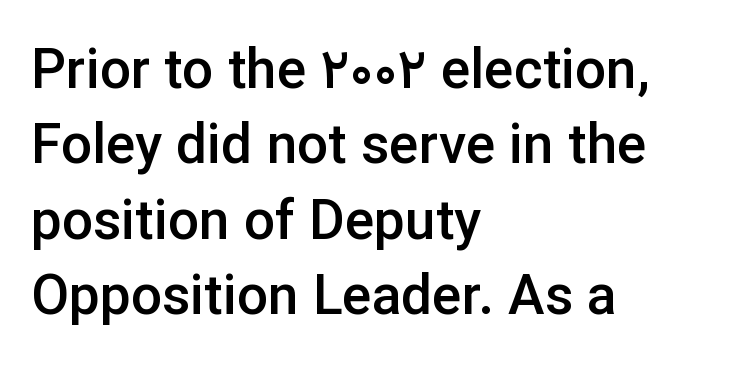
Q: Is the text bold? A: Semi-bold.
Q: Is the text italic (slanted)? A: No, it is upright.
Q: Is the typeface a serif or a sans-serif typeface? A: Sans-serif.
Q: Is the text underlined? A: No.
Q: How is the paragraph aligned? A: Left-aligned.
Q: Is the spacing between letters normal or unusually wide? A: Normal.
Q: Is the spacing between lines tight, normal or loose? A: Normal.
Q: Width (condensed, normal, or wide)? A: Normal.
Q: Stroke contrast? A: Low.
Q: x-height? A: Medium.
Q: Monospaced? A: No.
